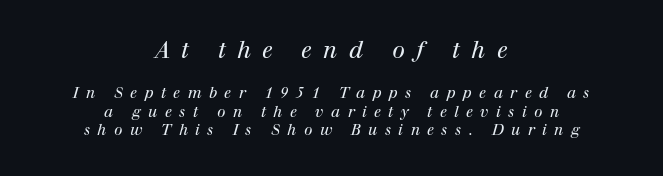
Q: Is the text bold? A: No.
Q: Is the text italic (slanted)? A: Yes, it leans right by about 12 degrees.
Q: Is the text underlined? A: No.
Q: How is the paragraph aligned? A: Centered.
Q: Is the spacing between letters normal or unusually wide? A: Unusually wide.
Q: Which block of text is set in a larger size, the first (top) or the second (bottom)? A: The first (top) one.
